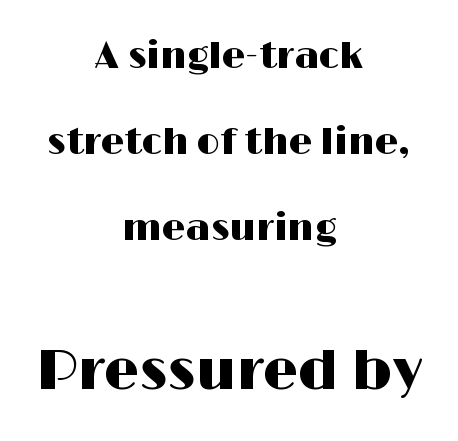
Q: Is the text italic (slanted)? A: No, it is upright.
Q: Is the typeface a serif or a sans-serif typeface? A: Sans-serif.
Q: Is the text underlined? A: No.
Q: How is the paragraph aligned? A: Centered.
Q: Is the spacing between letters normal or unusually wide? A: Normal.
Q: Is the spacing between lines tight, normal or loose? A: Loose.
Q: Which block of text is set in a larger size, the first (top) or the second (bottom)? A: The second (bottom) one.
Q: Width (condensed, normal, or wide)? A: Wide.
Q: Stroke contrast? A: High.
Q: x-height? A: Medium.
Q: Monospaced? A: No.
